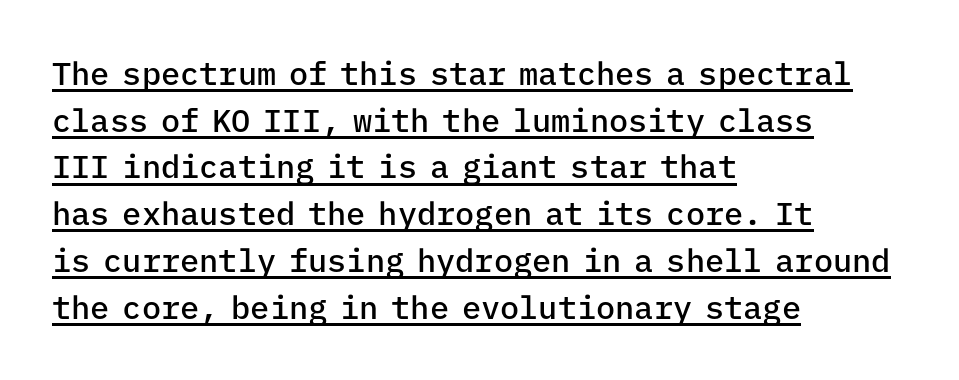
The image shows 32 px semibold sans-serif type, upright, monospaced; set left-aligned, normal line spacing (1.46x), normal letter spacing, underlined; low stroke contrast and a medium x-height.
